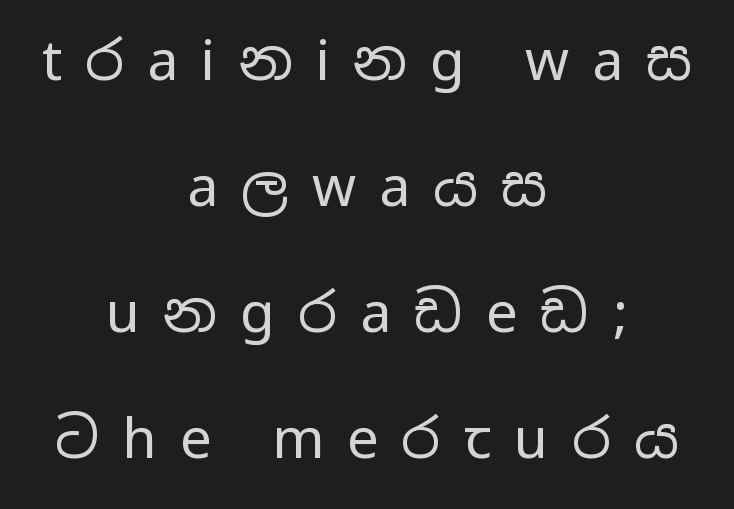
{"serif": "no", "italic": "no", "bold": "no", "weight": "regular", "width": "wide", "stroke_contrast": "low", "x_height": "medium", "monospaced": "no", "underline": "no", "align": "center", "line_spacing": "loose", "line_spacing_ratio": 2.25, "letter_spacing": "wide", "letter_spacing_em": 0.41, "glyph_px": 56}
